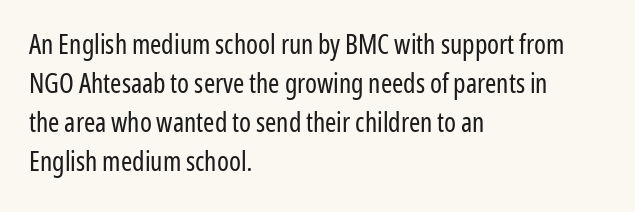
Q: Is the text bold? A: No.
Q: Is the text italic (slanted)? A: No, it is upright.
Q: Is the text underlined? A: No.
Q: How is the paragraph aligned? A: Left-aligned.
Q: Is the spacing between letters normal or unusually wide? A: Normal.
Q: Is the spacing between lines tight, normal or loose? A: Normal.
